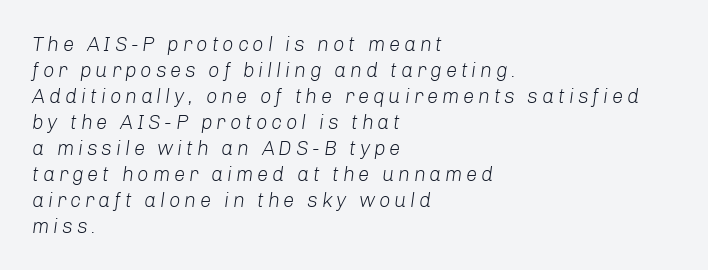
Q: Is the text bold? A: No.
Q: Is the text italic (slanted)? A: Yes, it leans right by about 8 degrees.
Q: Is the text underlined? A: No.
Q: How is the paragraph aligned? A: Left-aligned.
Q: Is the spacing between lines tight, normal or loose? A: Normal.
